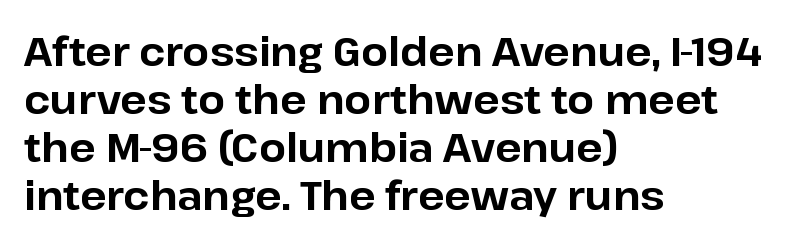
Has an underline been added? It has not. This sample has the flowing, uneven cadence of proportional lettering. Designer's note — italics off, roman on. Students, this is bold: see how much ink each stroke carries. Look at the bottom of the vertical strokes: they stop flat, with no serifs. The compositor pushed each line to the left boundary.
